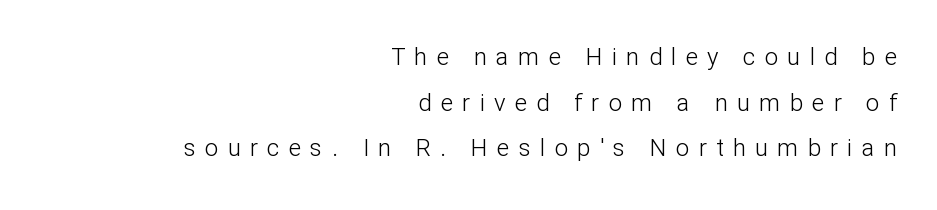
The image shows 24 px text type, upright; set right-aligned, loose line spacing (1.9x), unusually wide letter spacing (+0.38 em), not underlined.
